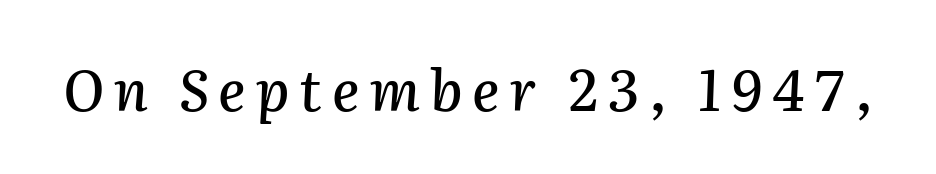
Q: Is the text italic (slanted)? A: Yes, it leans right by about 2 degrees.
Q: Is the text underlined? A: No.
Q: Width (condensed, normal, or wide)? A: Normal.
Q: Stroke contrast? A: Medium.
Q: x-height? A: Medium.
Q: Monospaced? A: No.
